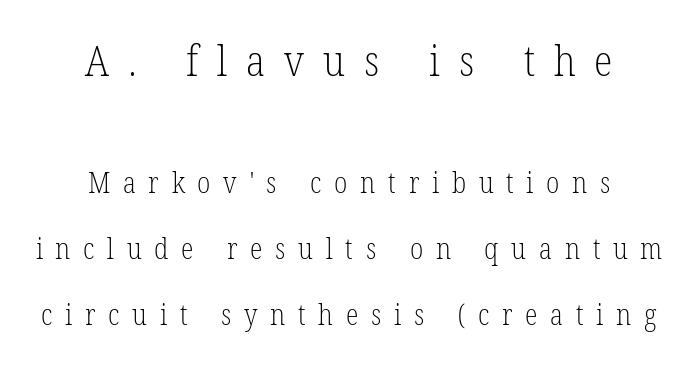
{"serif": "yes", "italic": "no", "bold": "no", "weight": "light", "width": "condensed", "stroke_contrast": "low", "x_height": "medium", "monospaced": "no", "underline": "no", "align": "center", "line_spacing": "loose", "line_spacing_ratio": 2.27, "letter_spacing": "wide", "letter_spacing_em": 0.44, "larger_block": "first", "size_ratio": 1.48, "glyph_px": 43}
